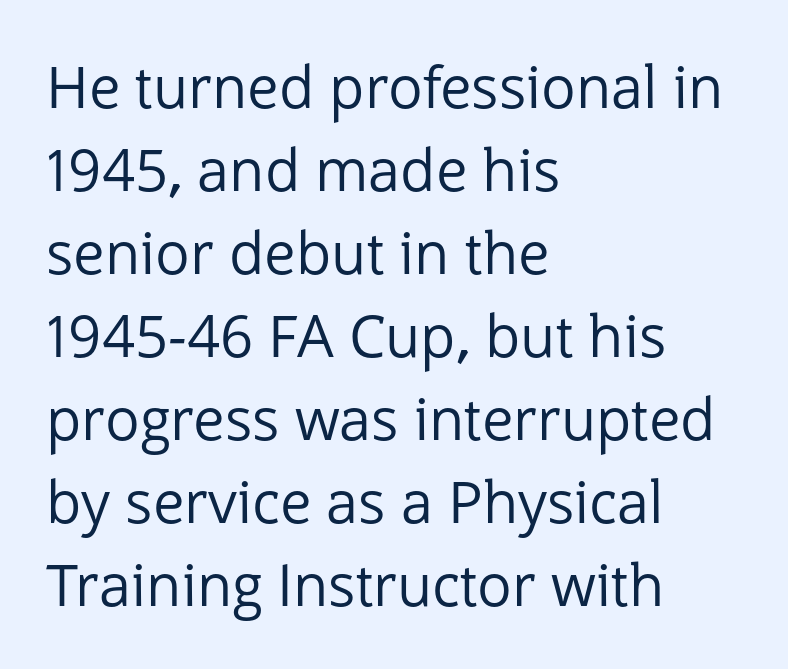
Q: Is the text bold? A: No.
Q: Is the text italic (slanted)? A: No, it is upright.
Q: Is the typeface a serif or a sans-serif typeface? A: Sans-serif.
Q: Is the text underlined? A: No.
Q: How is the paragraph aligned? A: Left-aligned.
Q: Is the spacing between letters normal or unusually wide? A: Normal.
Q: Is the spacing between lines tight, normal or loose? A: Normal.
Q: Width (condensed, normal, or wide)? A: Normal.
Q: Stroke contrast? A: Low.
Q: x-height? A: Medium.
Q: Monospaced? A: No.
